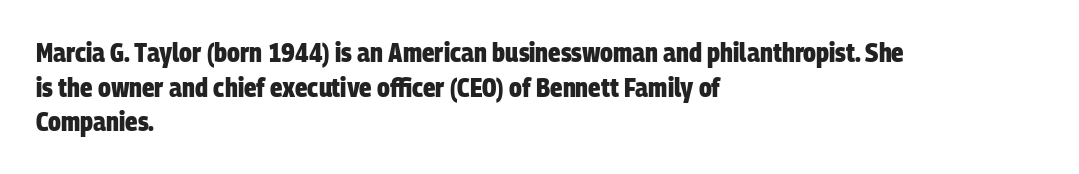
The image shows 26 px bold type; set left-aligned, normal line spacing (1.33x), normal letter spacing, not underlined.
